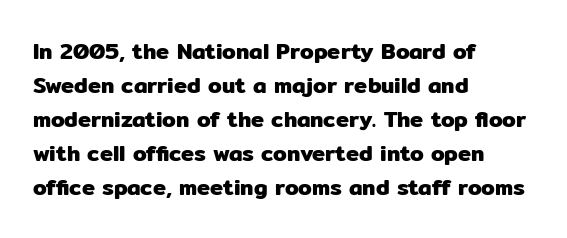
Inter-character spacing is left at the font's built-in metrics. A bare baseline throughout the passage. The typography opts for an upright posture over an oblique one. Casual observation: everything's shoved over to the left.
